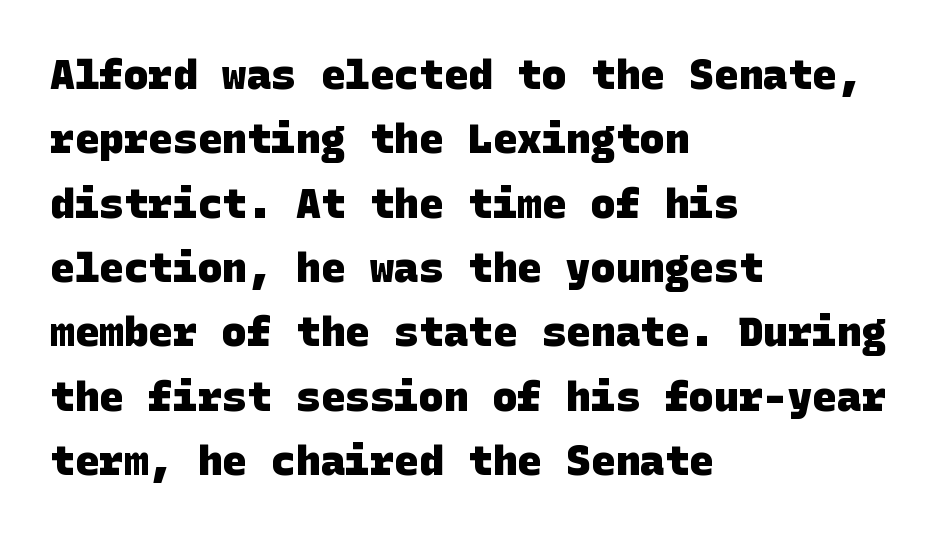
Standard letterfit; no display-style spreading of the glyphs. Unmarked baselines from the first word to the last. Where is the straight margin? On the left. Typesetter's note: full bold, strokes at maximum text heaviness.
